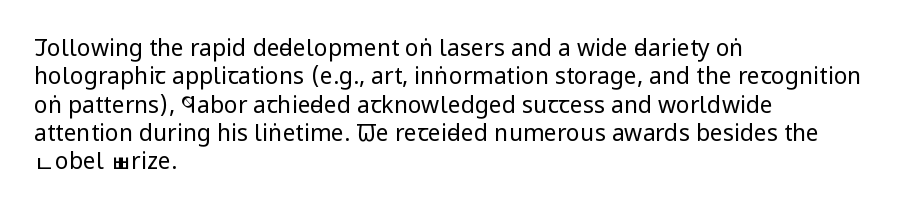
Q: Is the text bold? A: No.
Q: Is the text italic (slanted)? A: No, it is upright.
Q: Is the text underlined? A: No.
Q: How is the paragraph aligned? A: Left-aligned.
Q: Is the spacing between letters normal or unusually wide? A: Normal.
